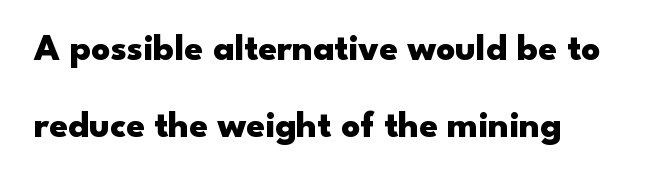
{"serif": "no", "italic": "no", "bold": "yes", "weight": "heavy", "width": "wide", "stroke_contrast": "low", "x_height": "small", "monospaced": "no", "underline": "no", "align": "left", "line_spacing": "loose", "line_spacing_ratio": 2.07, "letter_spacing": "normal", "letter_spacing_em": 0.0, "glyph_px": 37}
